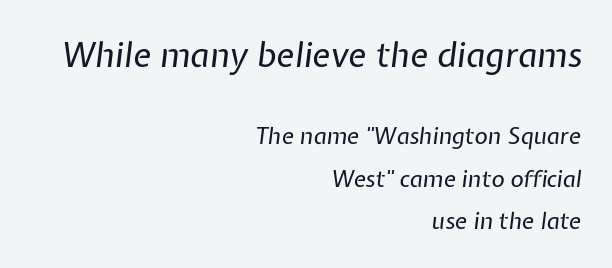
Q: Is the text bold? A: No.
Q: Is the text italic (slanted)? A: Yes, it leans right by about 7 degrees.
Q: Is the text underlined? A: No.
Q: How is the paragraph aligned? A: Right-aligned.
Q: Is the spacing between letters normal or unusually wide? A: Normal.
Q: Which block of text is set in a larger size, the first (top) or the second (bottom)? A: The first (top) one.
Q: Width (condensed, normal, or wide)? A: Normal.
Q: Stroke contrast? A: Low.
Q: x-height? A: Medium.
Q: Monospaced? A: No.
